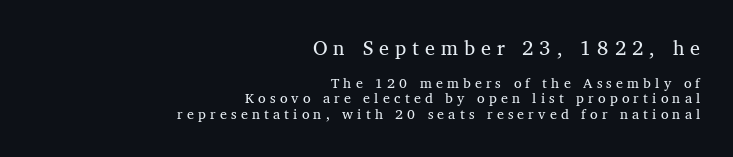
The image shows 20 px text type, upright; set right-aligned, tight line spacing (1.13x), unusually wide letter spacing (+0.3 em), not underlined; the first (top) block is 1.43x larger.
